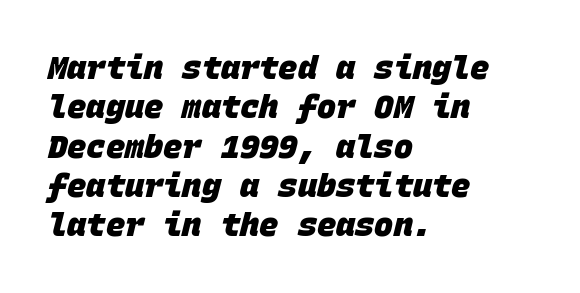
The image shows 32 px heavy sans-serif type, monospaced; set left-aligned, line spacing 1.23x, normal letter spacing, not underlined; low stroke contrast and a large x-height.
